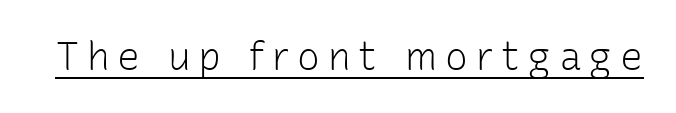
Q: Is the text bold? A: No.
Q: Is the text italic (slanted)? A: No, it is upright.
Q: Is the typeface a serif or a sans-serif typeface? A: Sans-serif.
Q: Is the text underlined? A: Yes.
Q: Is the spacing between letters normal or unusually wide? A: Unusually wide.
Q: Width (condensed, normal, or wide)? A: Normal.
Q: Stroke contrast? A: Low.
Q: x-height? A: Medium.
Q: Monospaced? A: No.
